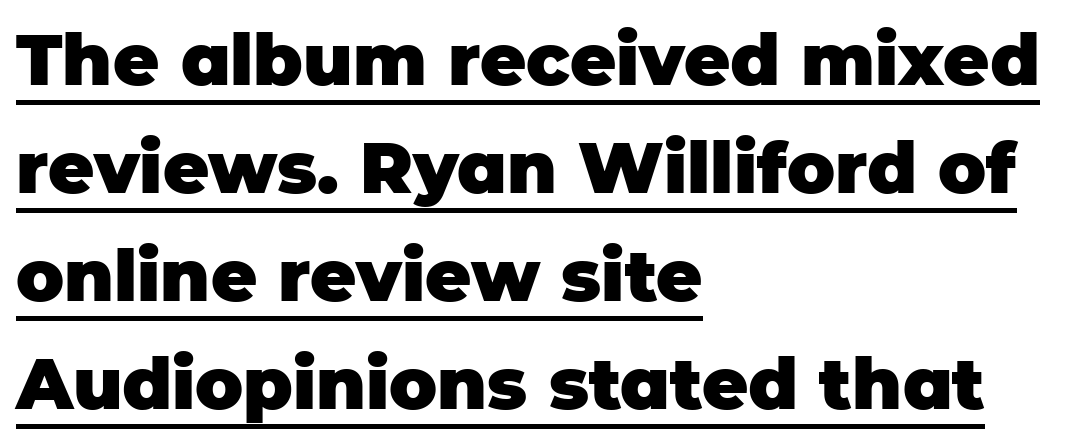
{"serif": "no", "italic": "no", "bold": "yes", "weight": "heavy", "width": "normal", "stroke_contrast": "low", "x_height": "large", "monospaced": "no", "underline": "yes", "align": "left", "line_spacing": "normal", "line_spacing_ratio": 1.52, "letter_spacing": "normal", "letter_spacing_em": 0.0, "glyph_px": 71}
